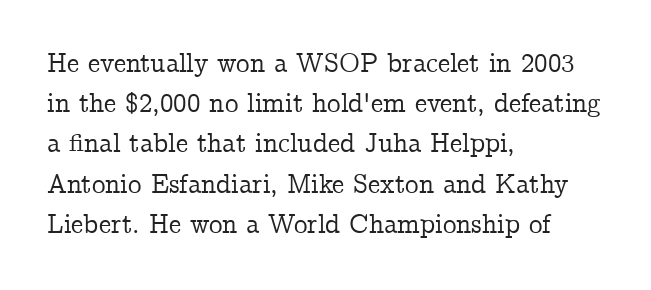
Summary of vertical rhythm: regular, with standard interline spacing. No italicization has been applied; the sample stays upright. One-word summary of the alignment: left. The line texture is even and compact thanks to regular tracking. The space directly below the letters is spotless.
